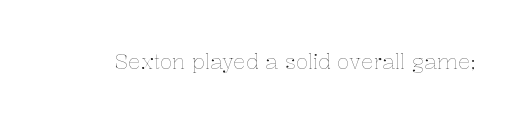
Q: Is the text bold? A: No.
Q: Is the text italic (slanted)? A: No, it is upright.
Q: Is the text underlined? A: No.
Q: Is the spacing between letters normal or unusually wide? A: Normal.
